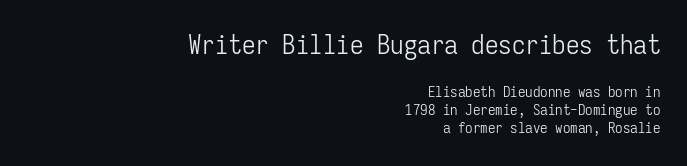
{"italic": "no", "bold": "no", "underline": "no", "align": "right", "line_spacing_ratio": 1.22, "letter_spacing": "normal", "letter_spacing_em": 0.0, "larger_block": "first", "size_ratio": 1.8, "glyph_px": 27}
